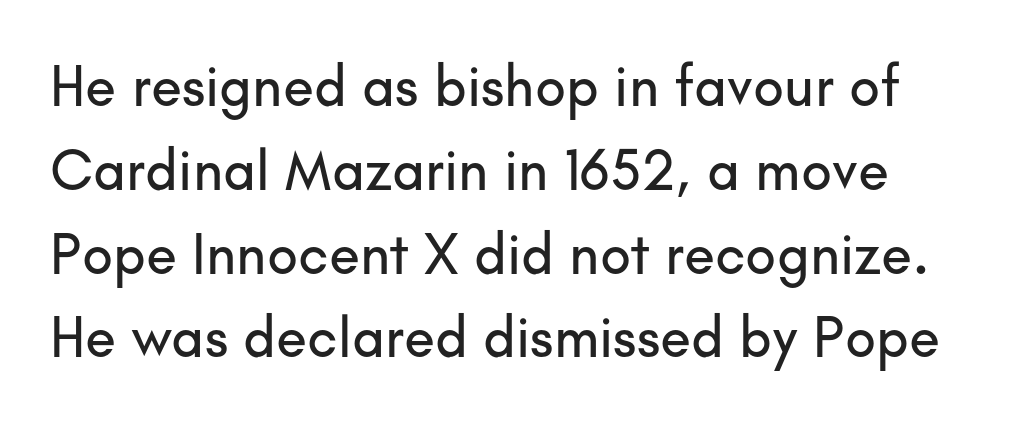
Q: Is the text italic (slanted)? A: No, it is upright.
Q: Is the typeface a serif or a sans-serif typeface? A: Sans-serif.
Q: Is the text underlined? A: No.
Q: Is the spacing between letters normal or unusually wide? A: Normal.
Q: Is the spacing between lines tight, normal or loose? A: Normal.
Q: Width (condensed, normal, or wide)? A: Normal.
Q: Stroke contrast? A: Low.
Q: x-height? A: Small.
Q: Monospaced? A: No.
